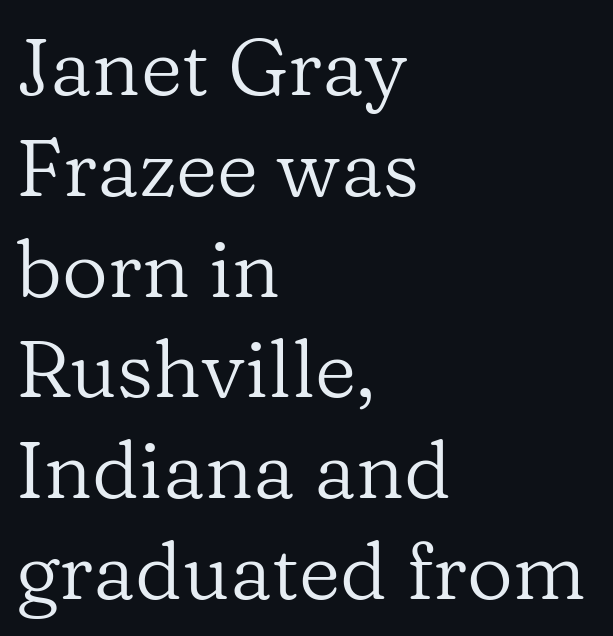
Q: Is the text bold? A: No.
Q: Is the text italic (slanted)? A: No, it is upright.
Q: Is the typeface a serif or a sans-serif typeface? A: Serif.
Q: Is the text underlined? A: No.
Q: How is the paragraph aligned? A: Left-aligned.
Q: Is the spacing between letters normal or unusually wide? A: Normal.
Q: Is the spacing between lines tight, normal or loose? A: Normal.
Q: Width (condensed, normal, or wide)? A: Normal.
Q: Stroke contrast? A: Low.
Q: x-height? A: Medium.
Q: Monospaced? A: No.
